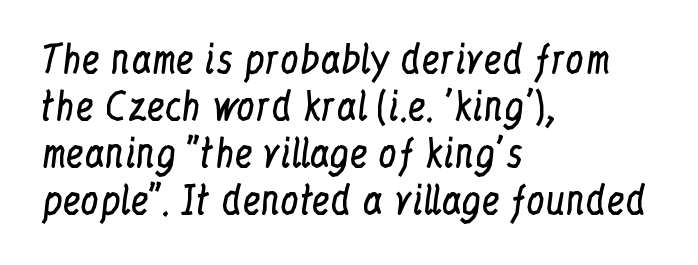
Q: Is the text bold? A: No.
Q: Is the text italic (slanted)? A: Yes.
Q: Is the typeface a serif or a sans-serif typeface? A: Serif.
Q: Is the text underlined? A: No.
Q: How is the paragraph aligned? A: Left-aligned.
Q: Is the spacing between letters normal or unusually wide? A: Normal.
Q: Is the spacing between lines tight, normal or loose? A: Normal.
Q: Width (condensed, normal, or wide)? A: Condensed.
Q: Stroke contrast? A: Low.
Q: x-height? A: Medium.
Q: Monospaced? A: No.
